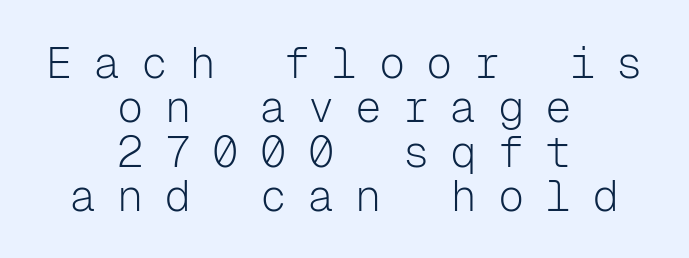
{"serif": "no", "italic": "no", "bold": "no", "weight": "light", "width": "normal", "stroke_contrast": "low", "x_height": "medium", "monospaced": "yes", "underline": "no", "align": "center", "line_spacing": "tight", "line_spacing_ratio": 1.01, "letter_spacing": "wide", "letter_spacing_em": 0.48, "glyph_px": 44}
